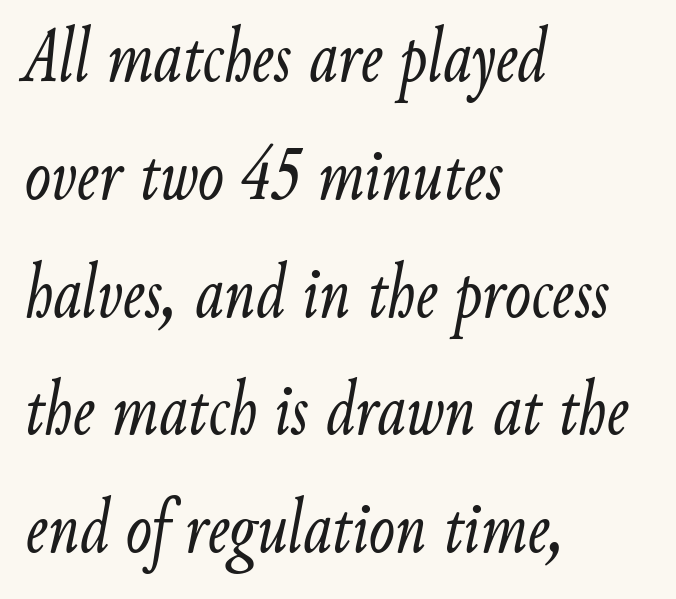
Q: Is the text bold? A: No.
Q: Is the text italic (slanted)? A: Yes, it leans right by about 9 degrees.
Q: Is the text underlined? A: No.
Q: How is the paragraph aligned? A: Left-aligned.
Q: Is the spacing between letters normal or unusually wide? A: Normal.
Q: Is the spacing between lines tight, normal or loose? A: Normal.
Q: Width (condensed, normal, or wide)? A: Condensed.
Q: Stroke contrast? A: Low.
Q: x-height? A: Small.
Q: Monospaced? A: No.
